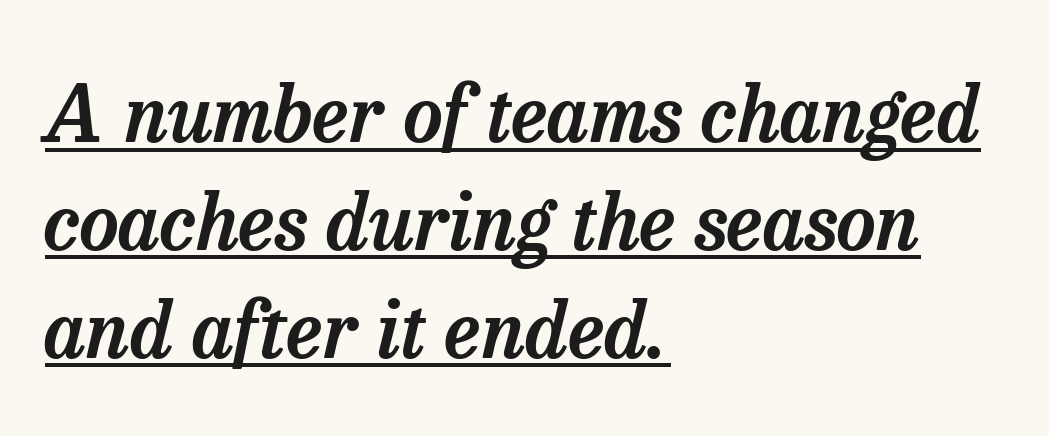
The face used here is seriffed, in the tradition of book romans. Which margin do the lines hug? The left one — the right edge is uneven. Characters are canted at an angle relative to the baseline's perpendicular. How would I describe the line gaps? Plain and ordinary. Glance below the letters and you will spot a drawn line. A typesetter would call this proportional, since set widths differ per character.
